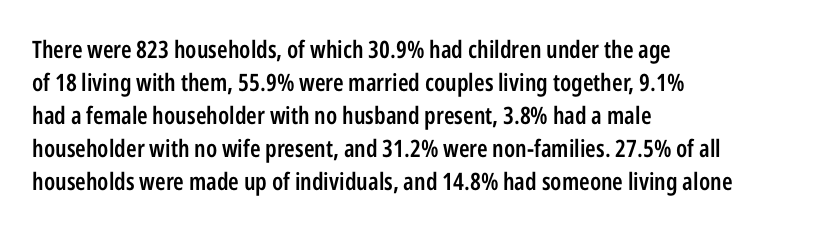
The image shows 24 px text type, upright; set left-aligned, normal line spacing (1.38x), normal letter spacing, not underlined.
